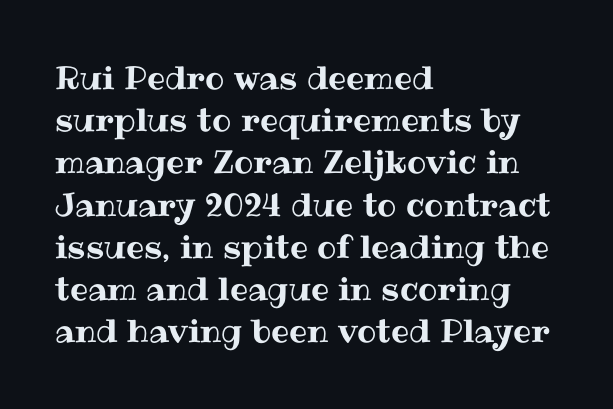
Posture: straight, roman, zero tilt. Descenders are the only things crossing below the line. If you measured baseline to baseline, you'd find a middling distance. The typesetter chose a ragged-right arrangement here.
